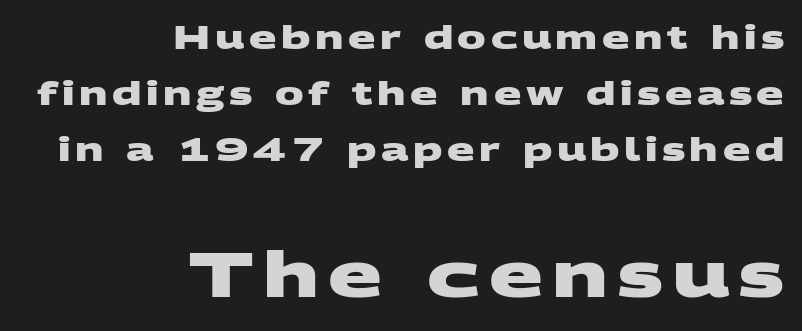
Q: Is the text bold? A: Yes.
Q: Is the typeface a serif or a sans-serif typeface? A: Sans-serif.
Q: Is the text underlined? A: No.
Q: How is the paragraph aligned? A: Right-aligned.
Q: Which block of text is set in a larger size, the first (top) or the second (bottom)? A: The second (bottom) one.
Q: Width (condensed, normal, or wide)? A: Wide.
Q: Stroke contrast? A: Medium.
Q: x-height? A: Large.
Q: Monospaced? A: No.
